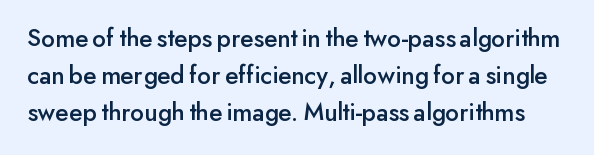
The letters sit at their default tracking, neither squeezed nor spread. The specimen omits any rule beneath the text block's lines. The designer left line spacing at the default. Notice how the stems are strictly vertical — no italics here.
